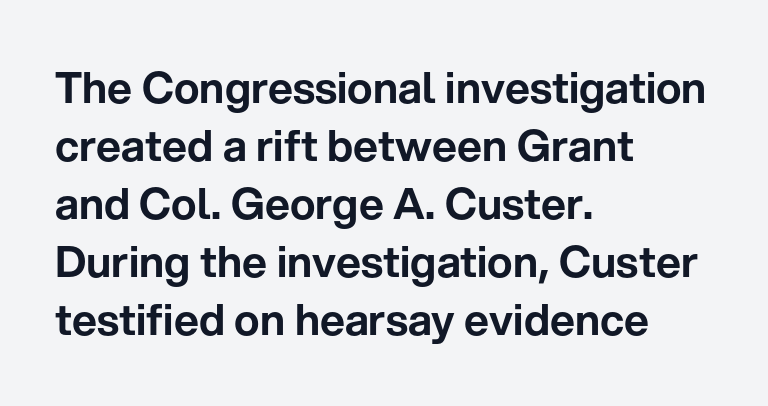
If you drew a line through each stem, it would be perfectly vertical. Spacing verdict: proportional, widths tailored to each character. Descenders hang freely into open space. The lines sit at an ordinary, default distance from one another. Between one letter and the next there's only the usual sliver of space.
